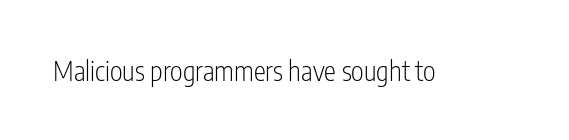
{"italic": "no", "bold": "no", "underline": "no", "letter_spacing": "normal", "letter_spacing_em": 0.0, "glyph_px": 27}
